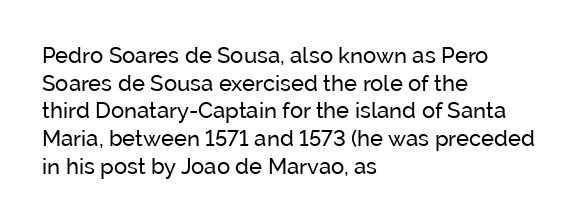
The image shows 22 px text type, upright; set left-aligned, normal line spacing (1.26x), normal letter spacing, not underlined.
